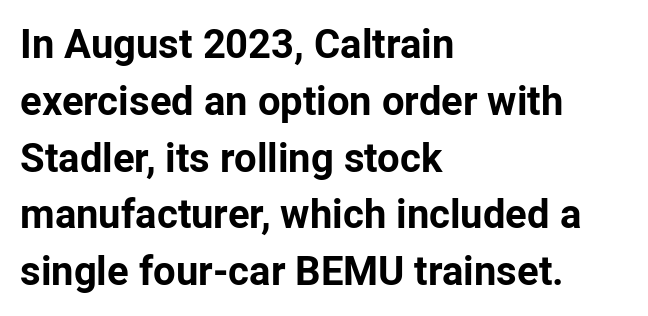
{"serif": "no", "italic": "no", "bold": "yes", "weight": "bold", "width": "normal", "stroke_contrast": "low", "x_height": "medium", "monospaced": "no", "underline": "no", "align": "left", "line_spacing": "normal", "line_spacing_ratio": 1.42, "letter_spacing": "normal", "letter_spacing_em": 0.0, "glyph_px": 40}
